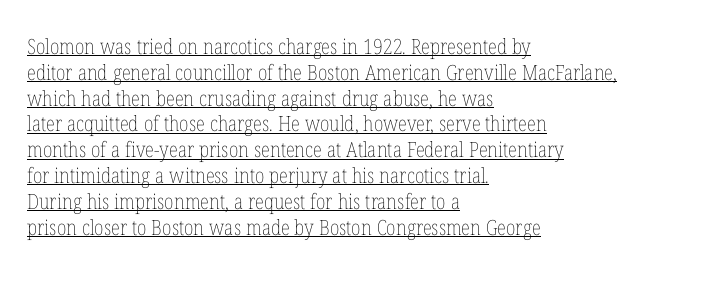
The image shows 21 px text type, upright; set left-aligned, line spacing 1.23x, normal letter spacing, underlined.
